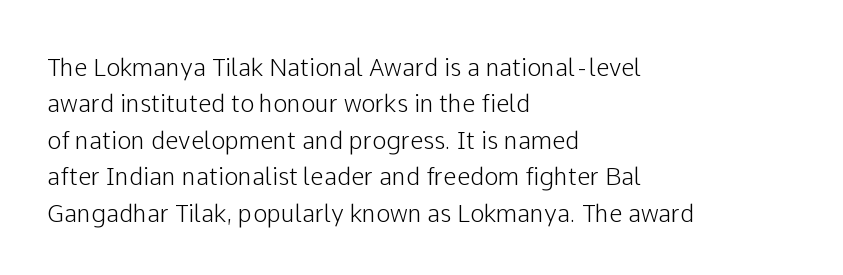
A normal amount of white space separates one row of letters from the next. Is there any slant? The stems are plumb. Nobody touched the tracking dial on this one. Quick note: underline off.
